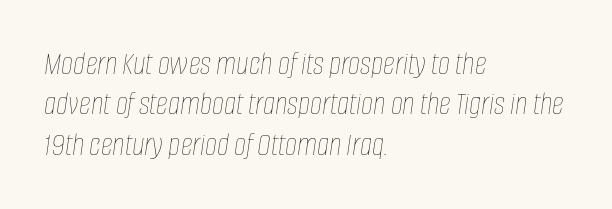
The image shows 33 px thin, condensed type, italic (leaning right); set left-aligned, line spacing 1.22x, normal letter spacing, not underlined; low stroke contrast and a large x-height.
